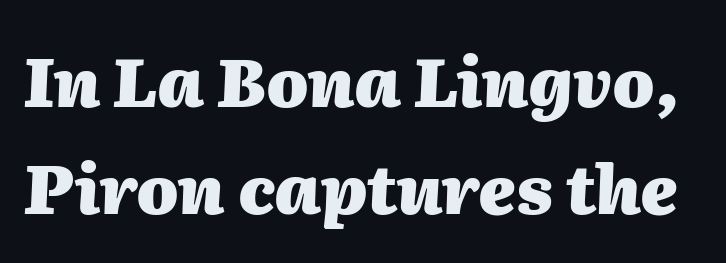
{"italic": "yes", "lean": "right", "slant_degrees": 2, "bold": "yes", "weight": "heavy", "width": "normal", "stroke_contrast": "medium", "x_height": "medium", "monospaced": "no", "underline": "no", "line_spacing": "normal", "line_spacing_ratio": 1.6, "letter_spacing": "normal", "letter_spacing_em": 0.0, "glyph_px": 67}
